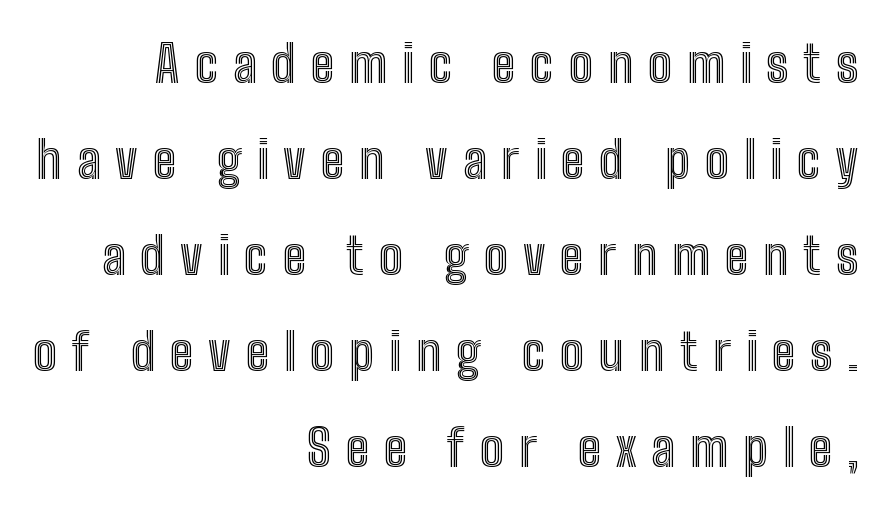
{"italic": "no", "width": "condensed", "x_height": "medium", "monospaced": "no", "underline": "no", "align": "right", "line_spacing": "loose", "line_spacing_ratio": 1.92, "letter_spacing": "wide", "letter_spacing_em": 0.3, "glyph_px": 50}
